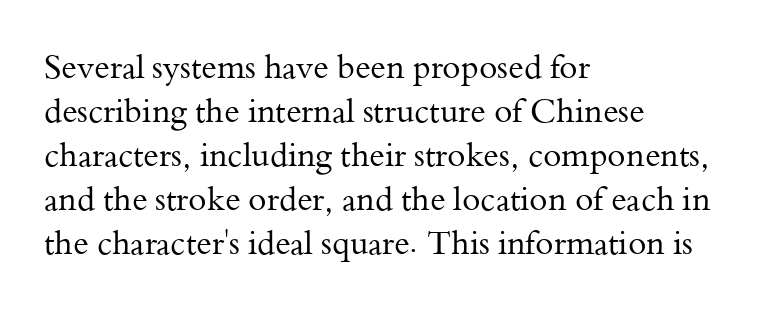
There is no visible air inserted between adjacent glyphs. The string is rendered with underlining switched off. Italic: no, the glyphs are upright roman. This sample uses a serif face.
